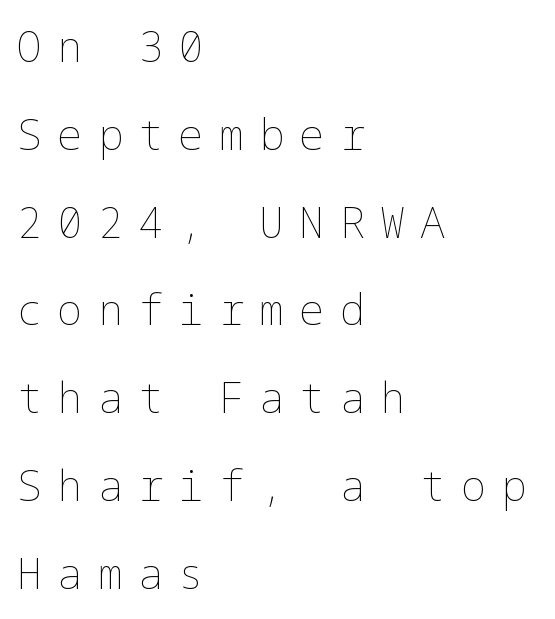
This block would shrink considerably if given ordinary leading; it's expanded now. The typeface has the unassuming heft of standard copy or less. This sample is left-justified, so line endings fall wherever the words run out. Loose tracking; the words dissolve into strings of separated letters. Has an underline been added? It has not. If you drew a line through each stem, it would be perfectly vertical.
